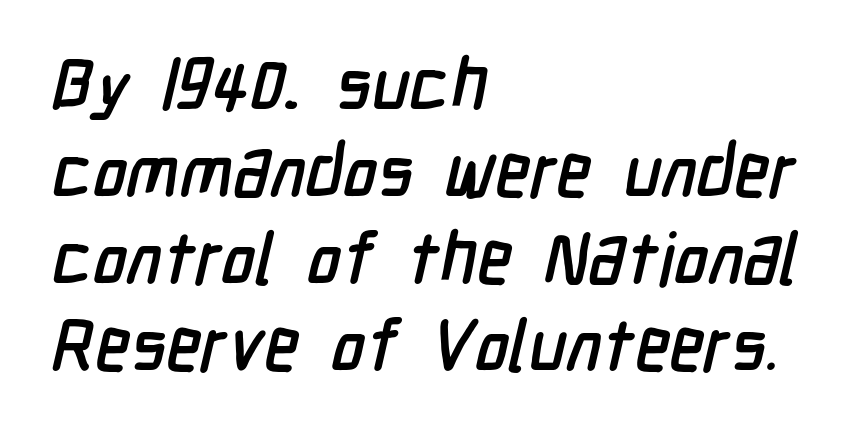
Q: Is the typeface a serif or a sans-serif typeface? A: Sans-serif.
Q: Is the text underlined? A: No.
Q: How is the paragraph aligned? A: Left-aligned.
Q: Is the spacing between letters normal or unusually wide? A: Normal.
Q: Width (condensed, normal, or wide)? A: Condensed.
Q: Stroke contrast? A: Low.
Q: x-height? A: Medium.
Q: Monospaced? A: No.
